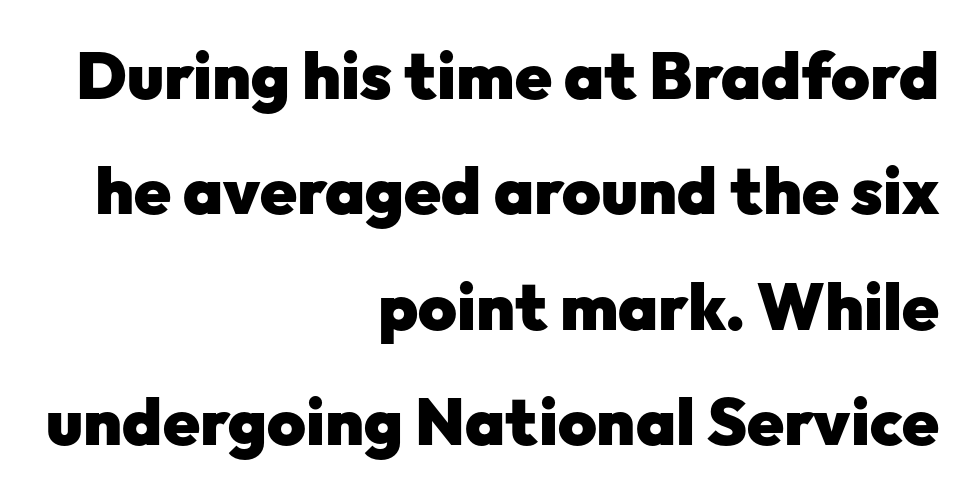
The image shows 66 px heavy sans-serif type, upright; set right-aligned, line spacing 1.75x, normal letter spacing, not underlined; low stroke contrast and a medium x-height.
